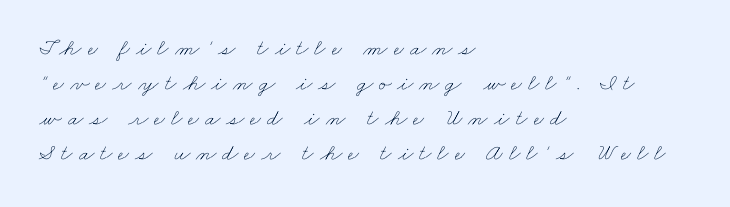
{"bold": "no", "underline": "no", "align": "left", "line_spacing": "normal", "line_spacing_ratio": 1.52, "letter_spacing": "wide", "letter_spacing_em": 0.26, "glyph_px": 23}
